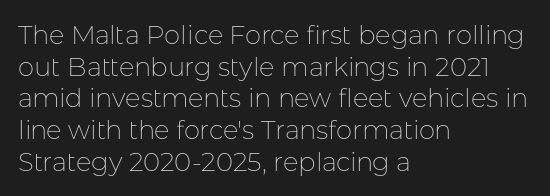
Q: Is the text bold? A: No.
Q: Is the text italic (slanted)? A: No, it is upright.
Q: Is the text underlined? A: No.
Q: How is the paragraph aligned? A: Left-aligned.
Q: Is the spacing between letters normal or unusually wide? A: Normal.
